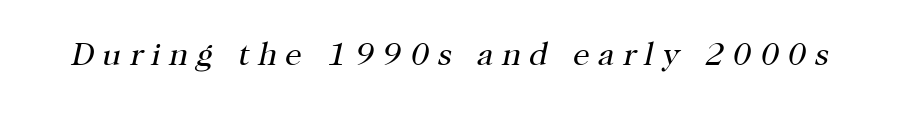
Each word looks stretched out because of the extra space between its letters. Varying glyph widths throughout — classic text-font behaviour. The face looks like a standard text weight, possibly lighter. Honestly, there is no underline to notice here at all.
